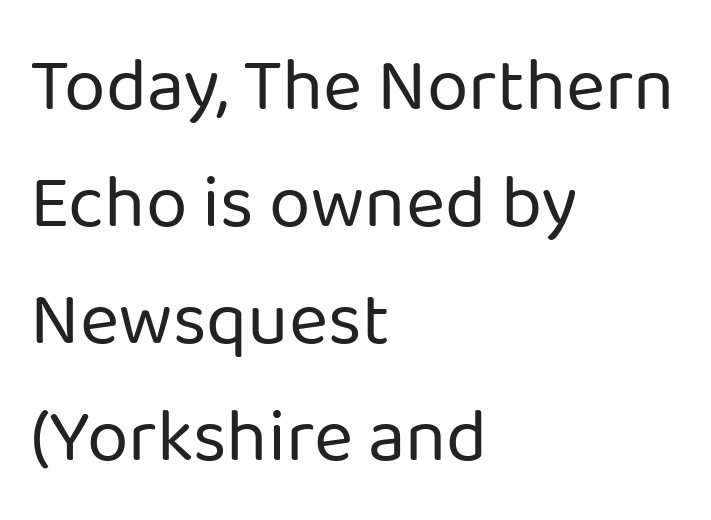
Q: Is the text bold? A: No.
Q: Is the text italic (slanted)? A: No, it is upright.
Q: Is the typeface a serif or a sans-serif typeface? A: Sans-serif.
Q: Is the text underlined? A: No.
Q: How is the paragraph aligned? A: Left-aligned.
Q: Is the spacing between letters normal or unusually wide? A: Normal.
Q: Is the spacing between lines tight, normal or loose? A: Normal.
Q: Width (condensed, normal, or wide)? A: Normal.
Q: Stroke contrast? A: Low.
Q: x-height? A: Medium.
Q: Monospaced? A: No.
